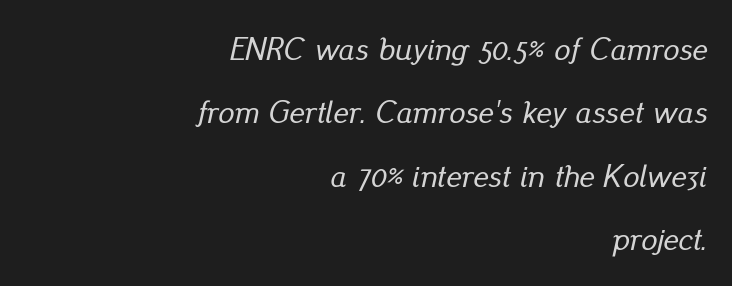
The image shows 32 px text type, italic (leaning right); set right-aligned, loose line spacing (1.98x), normal letter spacing, not underlined; low stroke contrast and a small x-height.
